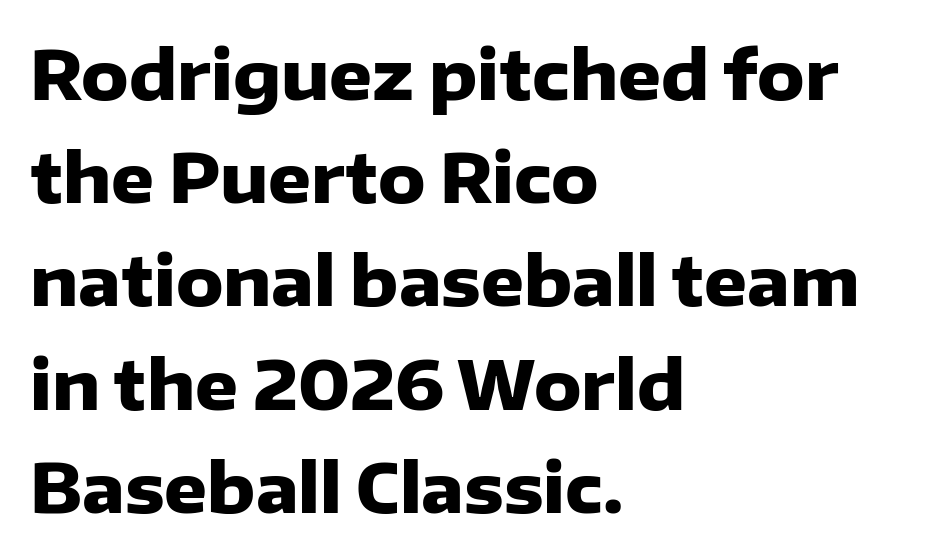
Just letters on the line, the space beneath them empty. The glyphs have the mass of a bold cut. Is there any slant? The stems are plumb. No feet cap the strokes, marking this as sans-serif type. Tracking value appears to be zero — textbook default spacing.
